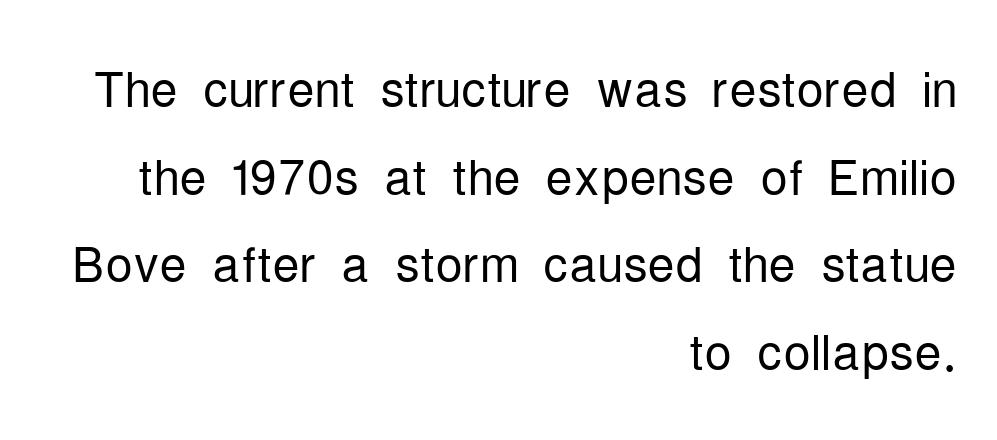
Visually the block forms a straight wall on the right and a jagged coastline on the left. No letter is thick-stroked: the sample isn't bold. Look at the tracking — it's just the regular setting, nothing added. The typeface chosen for these lines omits serifs.
